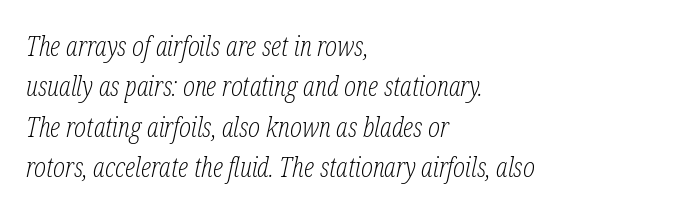
The image shows 28 px light, condensed serif type, italic (leaning right); set left-aligned, normal line spacing (1.44x), normal letter spacing, not underlined; low stroke contrast and a medium x-height.
